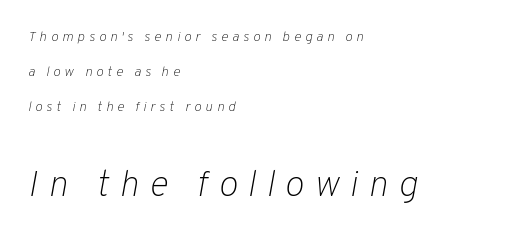
{"italic": "yes", "lean": "right", "slant_degrees": 10, "bold": "no", "weight": "light", "width": "normal", "stroke_contrast": "low", "x_height": "medium", "monospaced": "no", "underline": "no", "align": "left", "line_spacing": "loose", "line_spacing_ratio": 2.5, "letter_spacing": "wide", "letter_spacing_em": 0.28, "larger_block": "second", "size_ratio": 2.64, "glyph_px": 37}
